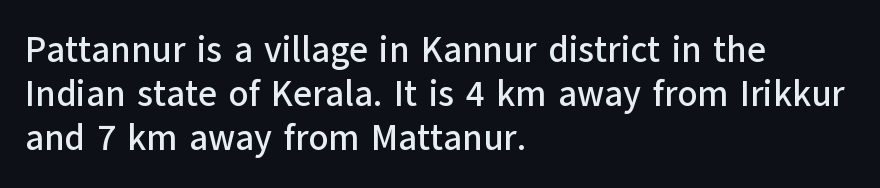
The image shows 36 px sans-serif type, upright; set left-aligned, line spacing 1.22x, normal letter spacing, not underlined; low stroke contrast and a medium x-height.
